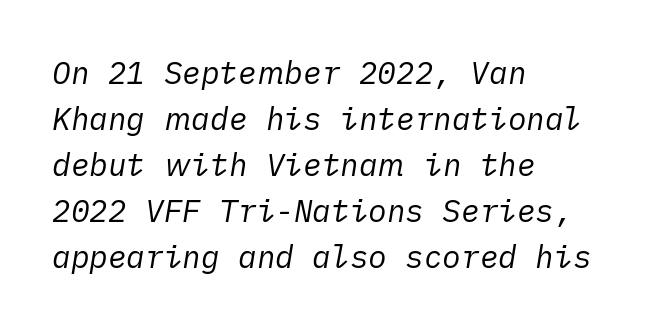
Rendered with sloped, italic letterforms. Vertical stems look standard width or narrower in stroke. The zone under the glyphs is completely vacant. The passage shown has conventional tracking throughout.
